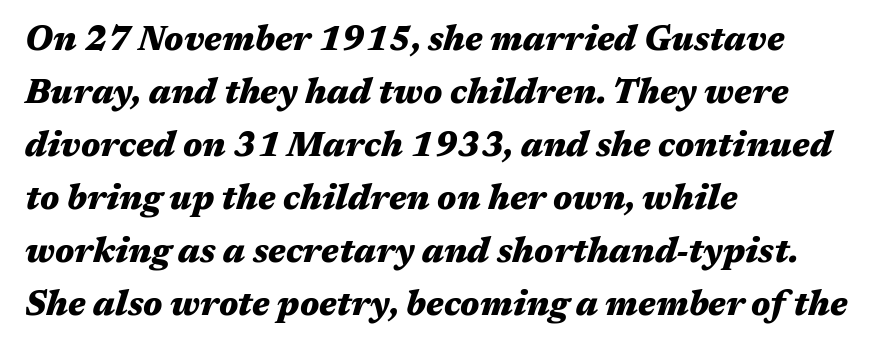
The typesetting leans heavy: a genuine bold. The lines in this sample share a left origin and differ only in where they stop. The face used here has a pronounced slope to its letters. This block has exactly the height ordinary leading produces. There is no visible air inserted between adjacent glyphs. Bare-footed words on every line.
